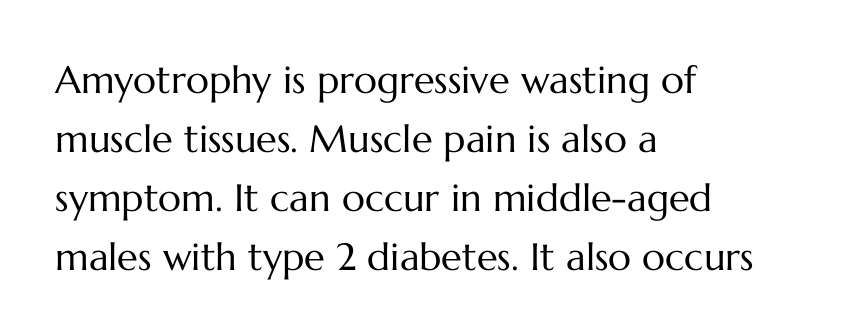
Compared with typical body copy, the letter spacing here is the same. Does the leading feel generous? No, just average. The ragged edge is on the right, which tells us the setting is flush left. Has an underline been added? It has not.
